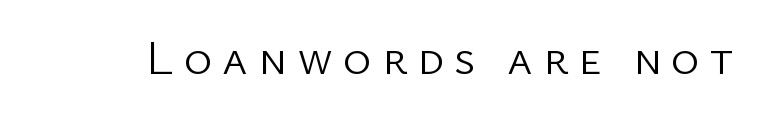
Q: Is the text bold? A: No.
Q: Is the text italic (slanted)? A: No, it is upright.
Q: Is the typeface a serif or a sans-serif typeface? A: Sans-serif.
Q: Is the text underlined? A: No.
Q: Is the spacing between letters normal or unusually wide? A: Unusually wide.
Q: Width (condensed, normal, or wide)? A: Normal.
Q: Stroke contrast? A: Low.
Q: x-height? A: Medium.
Q: Monospaced? A: No.
